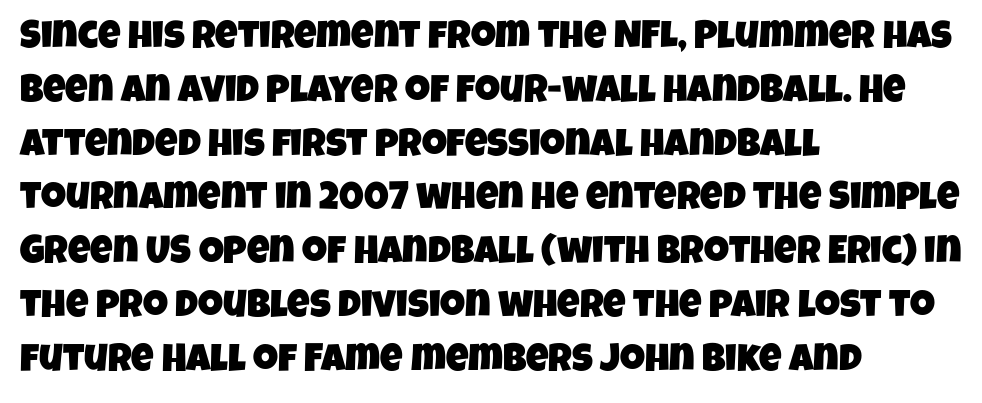
The text block is weighted toward the left margin, trailing off unevenly rightward. Descender tails drop into unmarked territory. The face used here is proportionally spaced, like ordinary book or web type. The face used here is rendered with its standard letterfit. A typesetter would label this face a sans.
